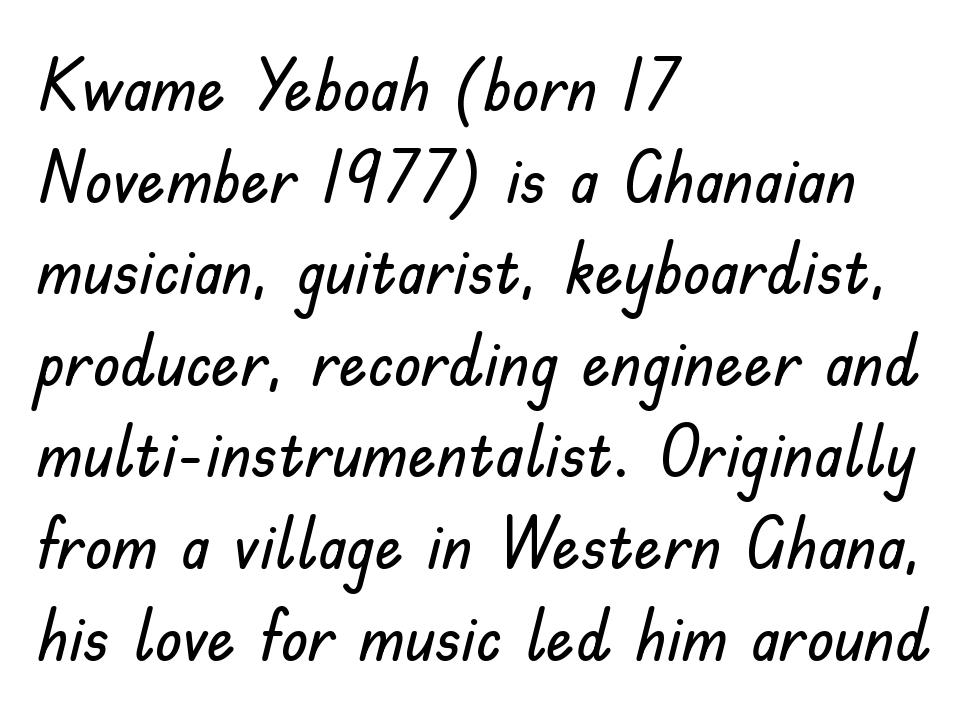
The image shows 71 px sans-serif type; set left-aligned, normal line spacing (1.29x), normal letter spacing, not underlined; low stroke contrast and a small x-height.
